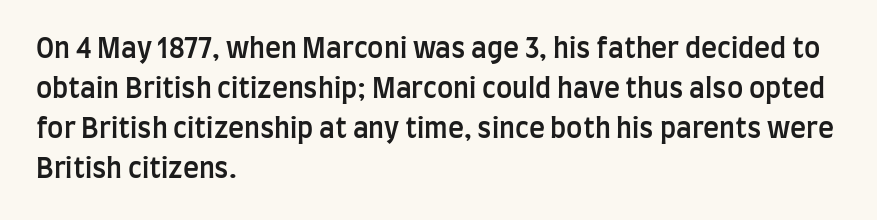
Type without underlining. The passage shown stacks its lines at a standard gap. This rendering uses left alignment, leaving the right contour irregular. Here the glyphs are tracked normally, forming tight word shapes.
